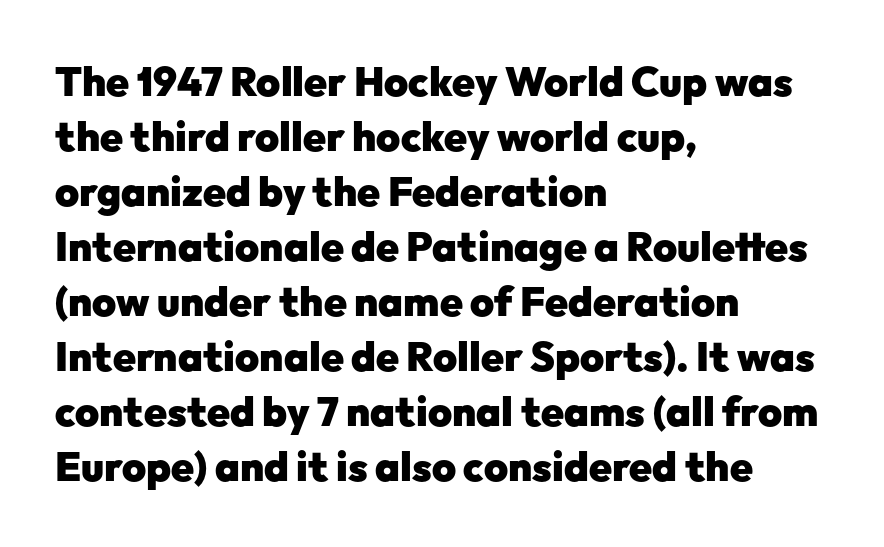
The lines sit at an ordinary, default distance from one another. The passage shown is typed in a proportional face where columns would drift. This sample uses a sans-serif face. Every letter is thick-stroked: bold, no question.
